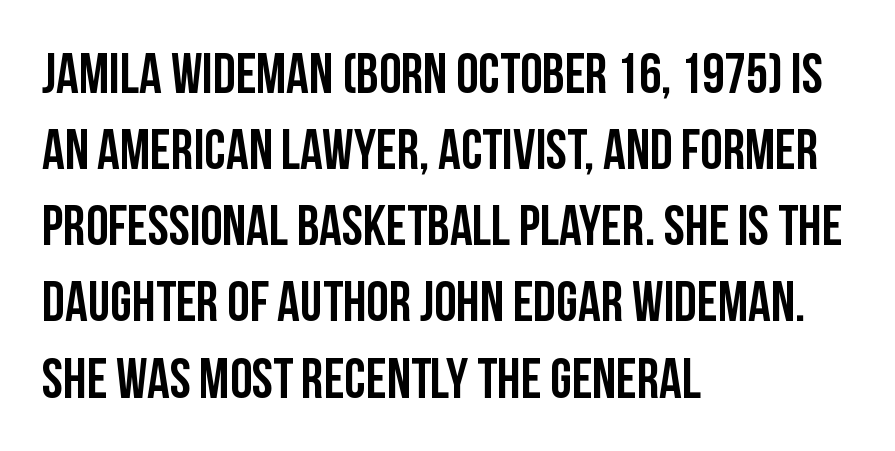
Type style note: lacks serifs. Beneath every word, the page is bare. A classic flush-left, rag-right setting is used for this passage. Every stem runs plumb, perpendicular to the baseline.
